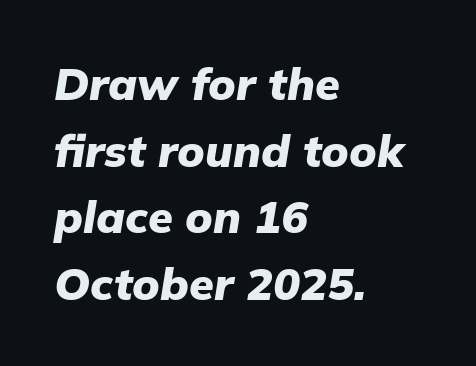
These lines keep a tight, regular rhythm from letter to letter. Anything drawn beneath the words? Only blank space. This sample is left-justified, so line endings fall wherever the words run out. Line spacing here is normal. Spacing verdict: proportional, widths tailored to each character.
